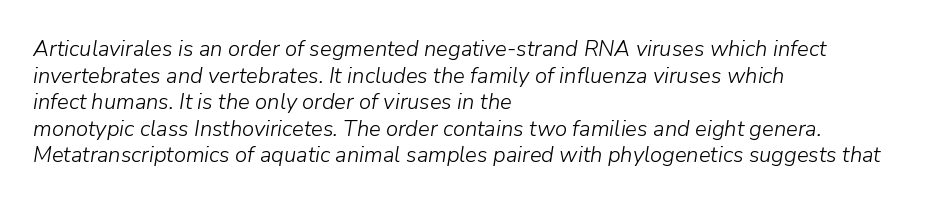
Q: Is the text bold? A: No.
Q: Is the text italic (slanted)? A: Yes, it leans right by about 9 degrees.
Q: Is the text underlined? A: No.
Q: How is the paragraph aligned? A: Left-aligned.
Q: Is the spacing between letters normal or unusually wide? A: Normal.
